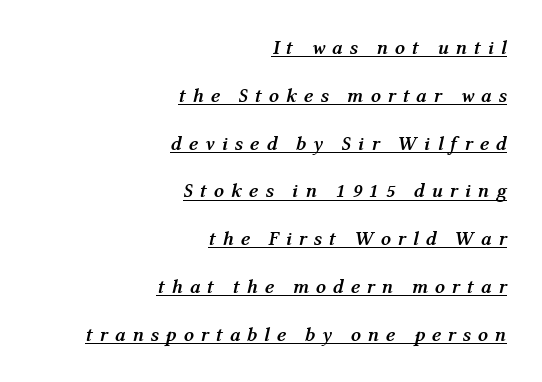
Q: Is the text bold? A: Yes.
Q: Is the text italic (slanted)? A: Yes, it leans right by about 12 degrees.
Q: Is the text underlined? A: Yes.
Q: How is the paragraph aligned? A: Right-aligned.
Q: Is the spacing between letters normal or unusually wide? A: Unusually wide.
Q: Is the spacing between lines tight, normal or loose? A: Loose.
